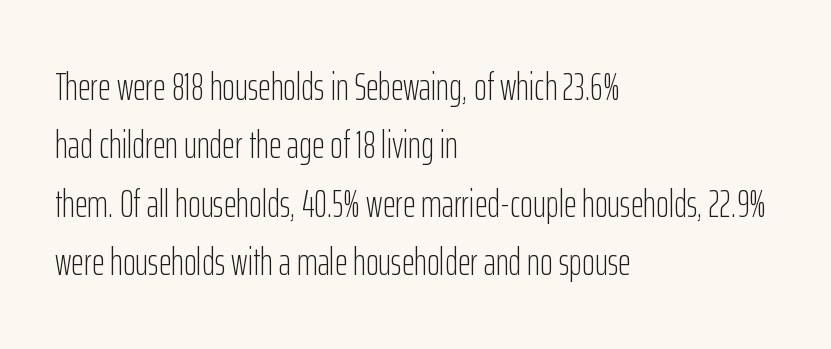
{"serif": "no", "italic": "no", "bold": "no", "weight": "light", "width": "condensed", "stroke_contrast": "low", "x_height": "medium", "monospaced": "no", "underline": "no", "align": "left", "line_spacing": "normal", "line_spacing_ratio": 1.5, "letter_spacing": "normal", "letter_spacing_em": 0.0, "glyph_px": 39}
